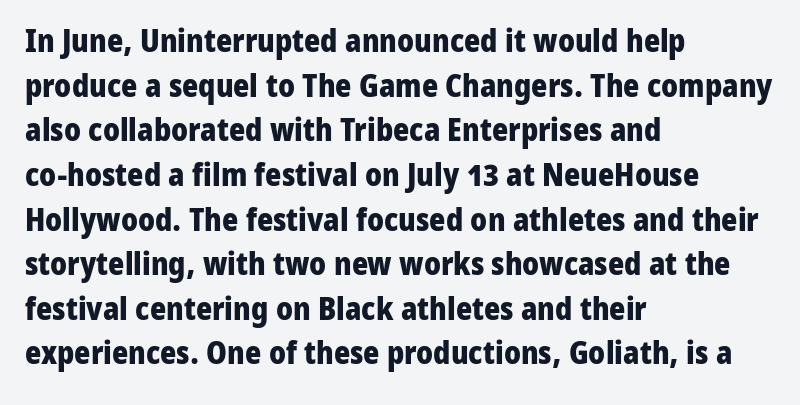
{"serif": "no", "italic": "no", "bold": "yes", "weight": "heavy", "width": "normal", "stroke_contrast": "low", "x_height": "medium", "monospaced": "no", "underline": "no", "align": "left", "line_spacing": "normal", "line_spacing_ratio": 1.44, "letter_spacing": "normal", "letter_spacing_em": 0.0, "glyph_px": 31}
